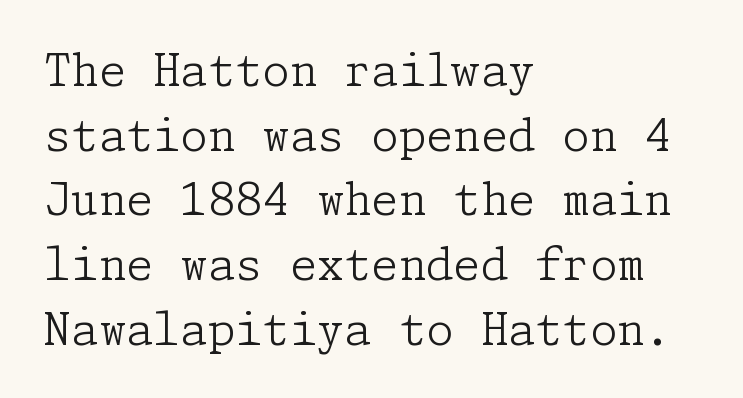
This sample is left-justified, so line endings fall wherever the words run out. Decoration check: the copy has no underline. Notice how the stems are strictly vertical — no italics here. Reading down the column, the eye jumps a familiar distance to each next line. No extra tracking has been applied to these lines. Look at the bottom of the vertical strokes: they flare into serifs here.
